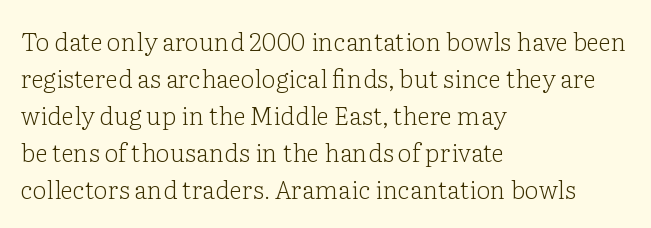
Q: Is the text bold? A: No.
Q: Is the text italic (slanted)? A: No, it is upright.
Q: Is the text underlined? A: No.
Q: How is the paragraph aligned? A: Left-aligned.
Q: Is the spacing between letters normal or unusually wide? A: Normal.
Q: Is the spacing between lines tight, normal or loose? A: Normal.
